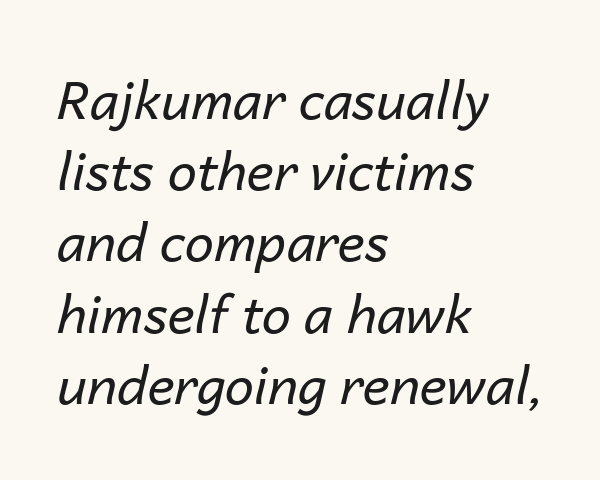
The image shows 52 px regular-weight type, italic (leaning right); set left-aligned, normal line spacing (1.37x), normal letter spacing, not underlined; low stroke contrast and a medium x-height.
